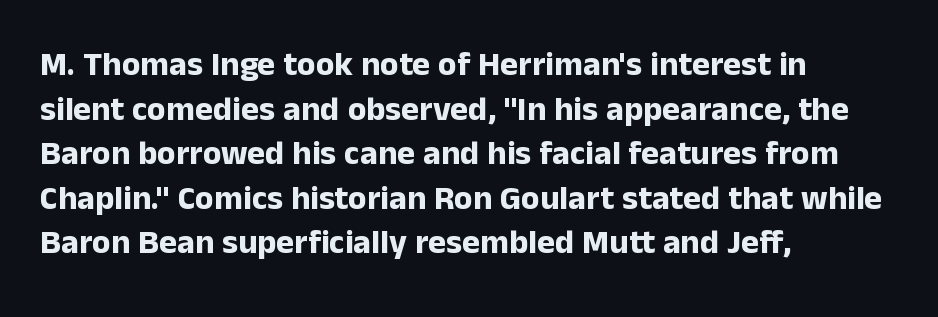
The image shows 34 px bold sans-serif type, upright; set left-aligned, normal line spacing (1.31x), normal letter spacing, not underlined; low stroke contrast and a medium x-height.
